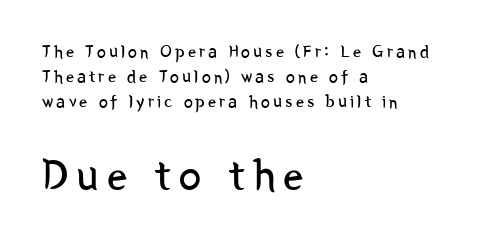
{"serif": "no", "italic": "no", "bold": "no", "weight": "regular", "width": "condensed", "stroke_contrast": "low", "x_height": "medium", "monospaced": "no", "underline": "no", "align": "left", "line_spacing": "normal", "line_spacing_ratio": 1.38, "larger_block": "second", "size_ratio": 2.5, "glyph_px": 45}
